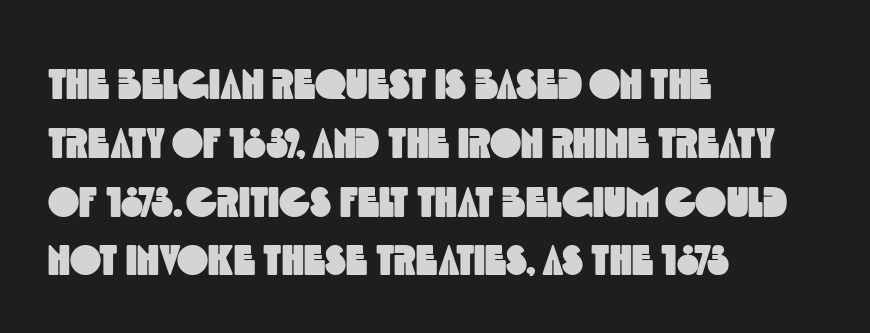
Q: Is the typeface a serif or a sans-serif typeface? A: Sans-serif.
Q: Is the text underlined? A: No.
Q: How is the paragraph aligned? A: Left-aligned.
Q: Is the spacing between letters normal or unusually wide? A: Normal.
Q: Is the spacing between lines tight, normal or loose? A: Normal.
Q: Width (condensed, normal, or wide)? A: Condensed.
Q: x-height? A: Large.
Q: Monospaced? A: No.
